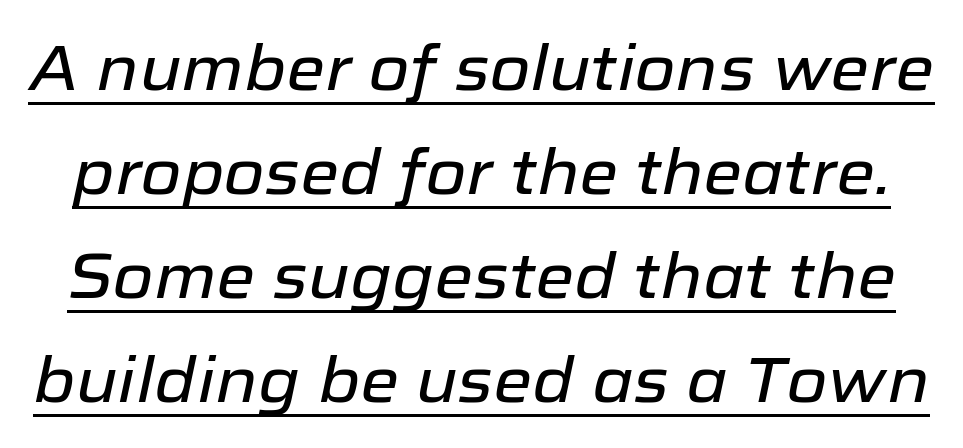
Notice how the stems are inclined rather than vertical — that's the hallmark of italics. Line spacing here is normal. Descenders here cross a horizontal rule under the line. This sample uses plain, unmodified letter spacing.
